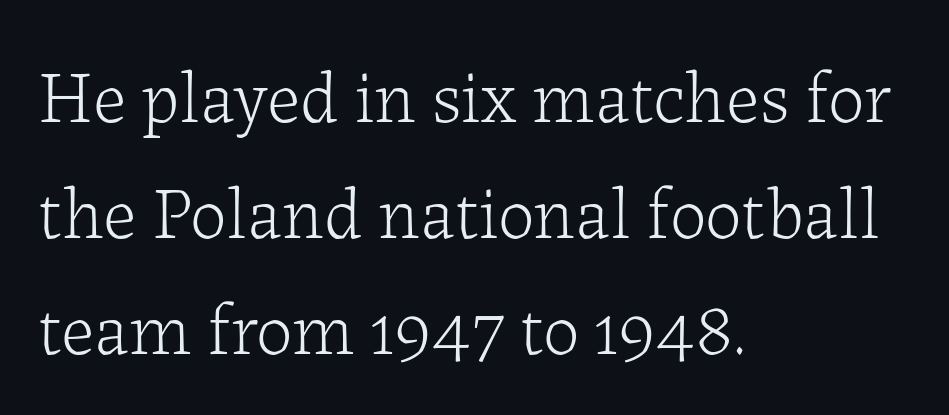
{"serif": "yes", "italic": "no", "bold": "no", "weight": "light", "width": "normal", "stroke_contrast": "low", "x_height": "medium", "monospaced": "no", "underline": "no", "align": "left", "line_spacing": "normal", "line_spacing_ratio": 1.59, "letter_spacing": "normal", "letter_spacing_em": 0.0, "glyph_px": 73}
